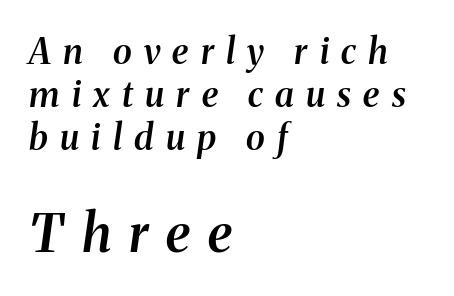
A bare baseline throughout the passage. The characters display serif detailing at their extremities. Does extra space separate the letters? Yes, quite a lot of it. The glyphs look as if they've been sheared to an angle.
